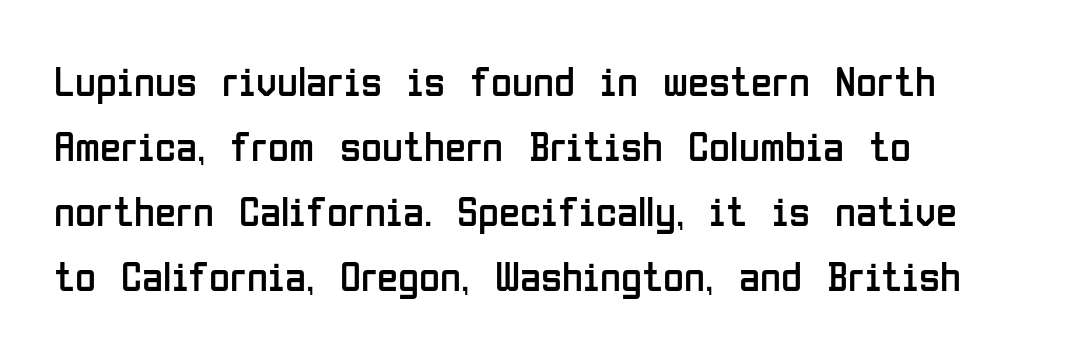
The image shows 43 px regular-weight, condensed sans-serif type, upright; set left-aligned, normal line spacing (1.51x), normal letter spacing, not underlined; low stroke contrast and a medium x-height.
